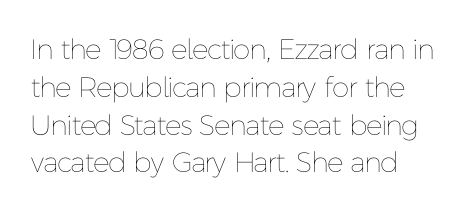
These lines were composed using upright roman letters. No extra tracking has been applied to these lines. The letters advance in unequal steps, a hallmark of proportional type. The leading is moderate, giving the passage an even texture.
